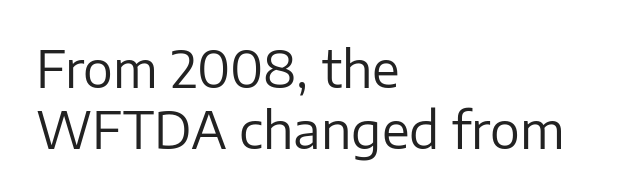
{"serif": "no", "italic": "no", "bold": "no", "weight": "regular", "width": "normal", "stroke_contrast": "low", "x_height": "medium", "monospaced": "no", "underline": "no", "align": "left", "line_spacing_ratio": 1.22, "letter_spacing": "normal", "letter_spacing_em": 0.0, "glyph_px": 50}
